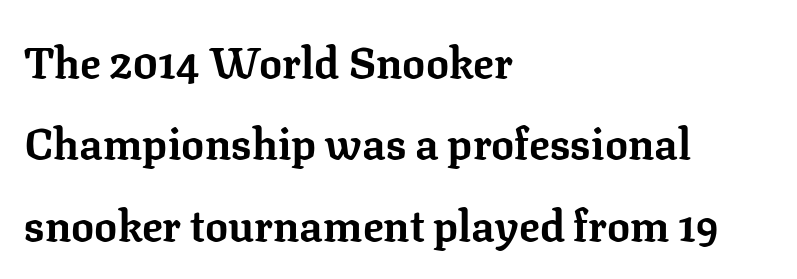
{"serif": "yes", "italic": "no", "bold": "yes", "weight": "bold", "width": "normal", "stroke_contrast": "low", "x_height": "medium", "monospaced": "no", "underline": "no", "align": "left", "line_spacing_ratio": 1.89, "letter_spacing": "normal", "letter_spacing_em": 0.0, "glyph_px": 43}
